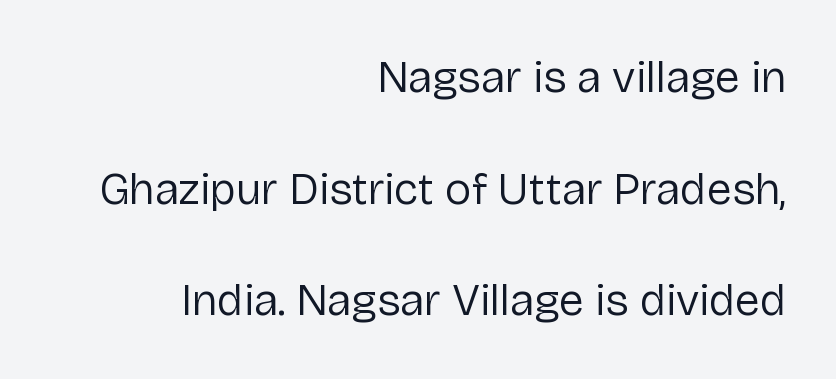
Is the stroke heavy? The answer is a plain regular-or-lighter. Notice the wide empty band between every row — that's loose leading. The passage shown is not underscored anywhere. Standard letterfit; no display-style spreading of the glyphs. The characters display no serif detailing; their extremities are plain. All the whitespace from short lines collects on the left.
